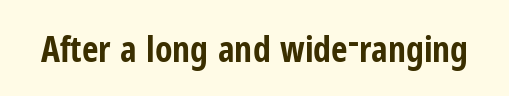
{"serif": "no", "italic": "no", "bold": "yes", "weight": "bold", "width": "condensed", "stroke_contrast": "low", "x_height": "medium", "monospaced": "no", "underline": "no", "letter_spacing": "normal", "letter_spacing_em": 0.0, "glyph_px": 36}
